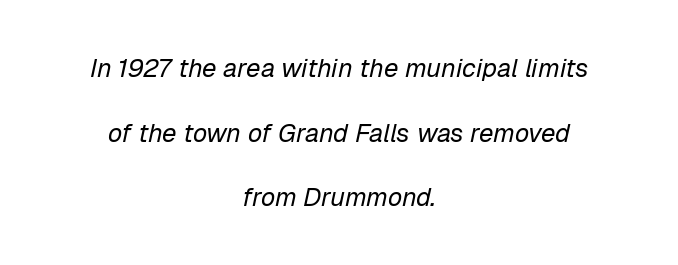
Quick note: italic. Descenders hang freely into open space. This is not heavy type; no bold has been used. The setting favours the middle, as headings and verse often do.
